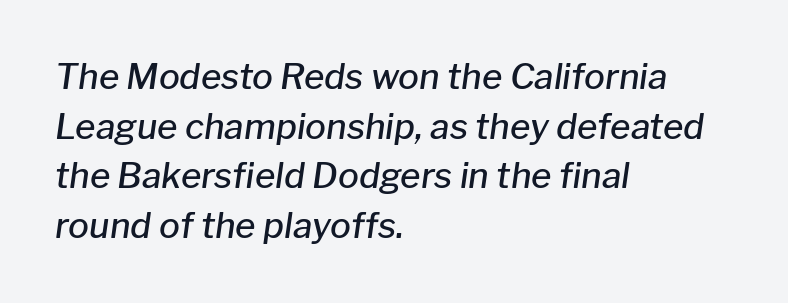
Quick note: italic. Is this a fixed-width face? No — the glyphs have proportional, varying widths. Letter spacing: default. Every row of glyphs begins at an identical x-position on the left. Underlining? Definitely not there. Quick note: interline space is typical.
